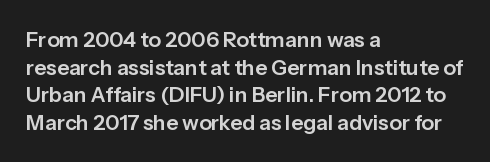
{"italic": "no", "underline": "no", "align": "left", "line_spacing": "normal", "line_spacing_ratio": 1.31, "letter_spacing": "normal", "letter_spacing_em": 0.0, "glyph_px": 21}
